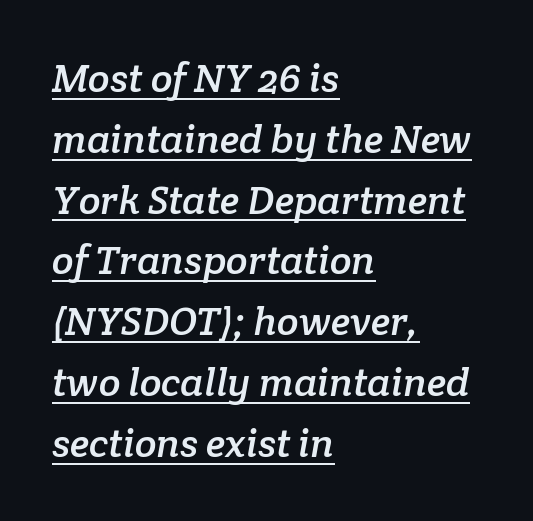
{"serif": "yes", "width": "normal", "stroke_contrast": "low", "x_height": "medium", "monospaced": "no", "underline": "yes", "align": "left", "line_spacing": "normal", "line_spacing_ratio": 1.52, "letter_spacing": "normal", "letter_spacing_em": 0.0, "glyph_px": 40}
